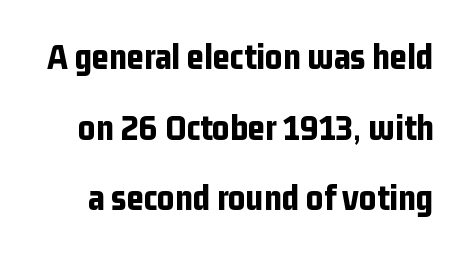
{"serif": "no", "italic": "no", "bold": "yes", "weight": "bold", "width": "condensed", "stroke_contrast": "low", "x_height": "medium", "monospaced": "no", "underline": "no", "line_spacing": "loose", "line_spacing_ratio": 1.91, "letter_spacing": "normal", "letter_spacing_em": 0.0, "glyph_px": 37}
